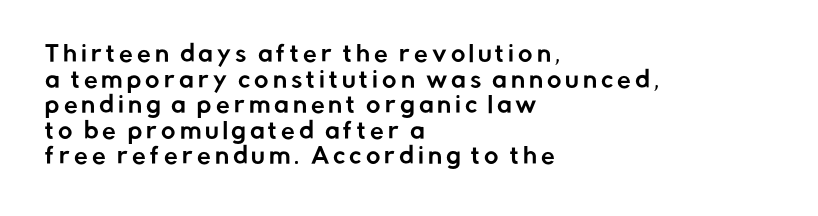
Q: Is the text italic (slanted)? A: No, it is upright.
Q: Is the text underlined? A: No.
Q: How is the paragraph aligned? A: Left-aligned.
